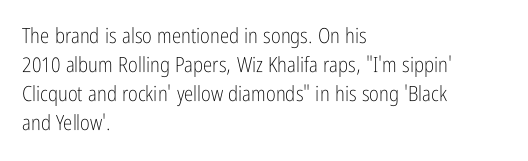
{"italic": "no", "bold": "no", "underline": "no", "align": "left", "line_spacing": "normal", "line_spacing_ratio": 1.38, "letter_spacing": "normal", "letter_spacing_em": 0.0, "glyph_px": 21}
